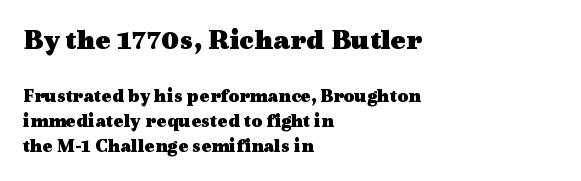
Each row of text sits above clean, open space. Two sizes are in play, and the larger belongs to the first block. All the whitespace from short lines collects on the right. What stands out about the letter spacing? Nothing — it is the standard amount. Is there any slant? The stems are plumb. A typesetter would call this proportional, since set widths differ per character.
